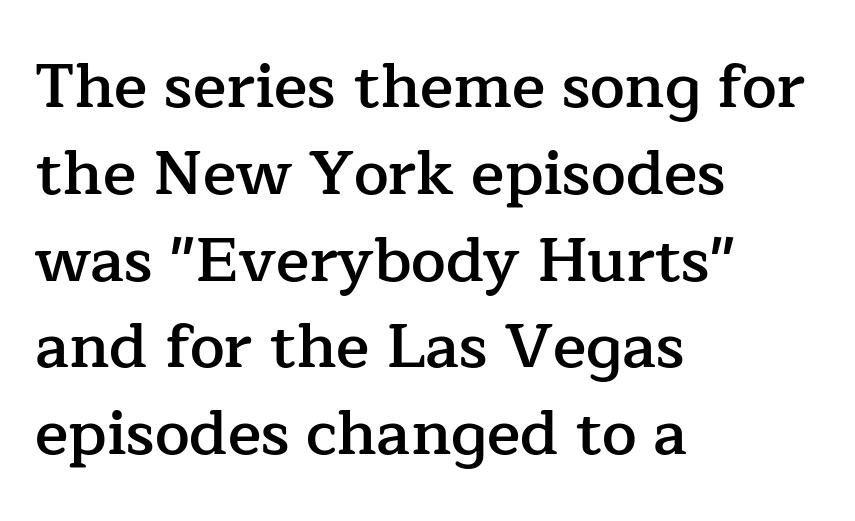
{"serif": "yes", "italic": "no", "bold": "semi", "weight": "semibold", "width": "normal", "stroke_contrast": "low", "x_height": "medium", "monospaced": "no", "underline": "no", "align": "left", "line_spacing": "normal", "line_spacing_ratio": 1.4, "letter_spacing": "normal", "letter_spacing_em": 0.0, "glyph_px": 62}
